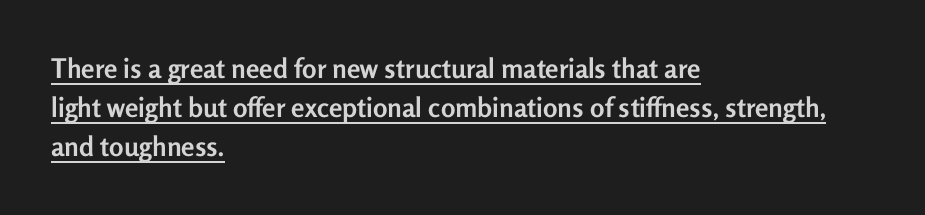
The image shows 27 px bold type, upright; set left-aligned, normal line spacing (1.45x), normal letter spacing, underlined.
